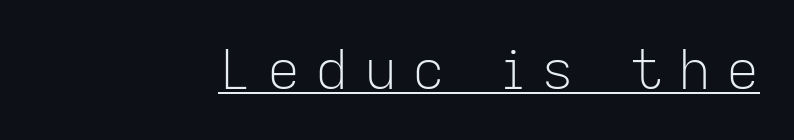
{"serif": "no", "italic": "no", "bold": "no", "weight": "light", "width": "normal", "stroke_contrast": "low", "x_height": "medium", "monospaced": "no", "underline": "yes", "align": "right", "letter_spacing": "wide", "letter_spacing_em": 0.28, "glyph_px": 55}
